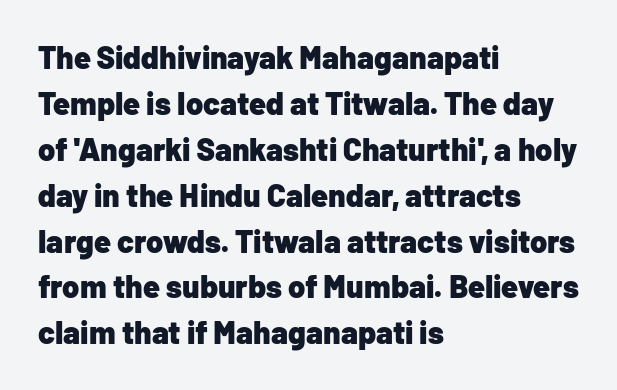
The image shows 31 px heavy sans-serif type, upright; set left-aligned, normal line spacing (1.48x), normal letter spacing, not underlined; low stroke contrast and a medium x-height.
